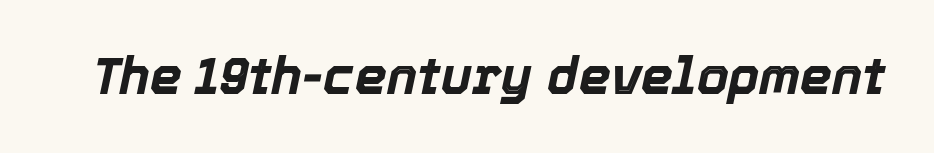
These lines carry a lot of weight — the face is fully bold. Tall strokes in this sample are angled rather than plumb. What stands out about the letter spacing? Nothing — it is the standard amount. The space beneath each line is pristine and unruled. Each letter keeps its own natural width here, so spacing adapts to shape.
